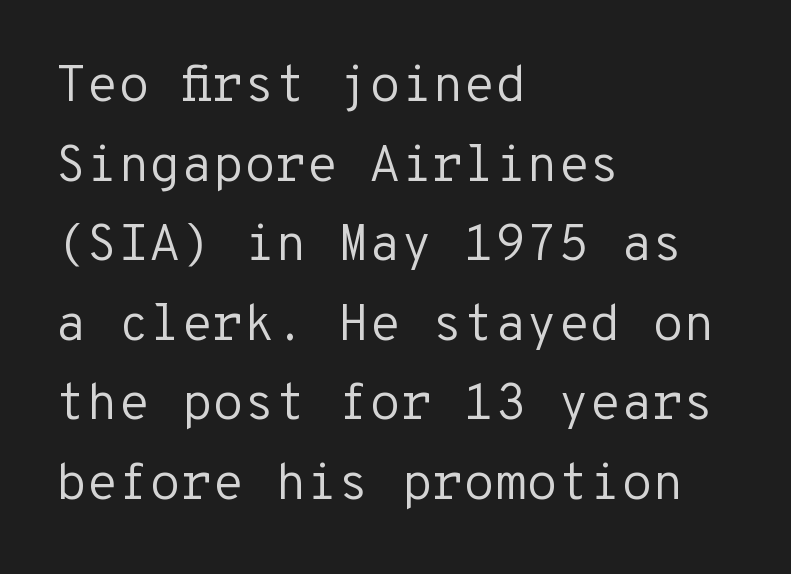
The image shows 51 px regular-weight sans-serif type, upright, monospaced; set left-aligned, normal line spacing (1.56x), normal letter spacing, not underlined; low stroke contrast and a medium x-height.
